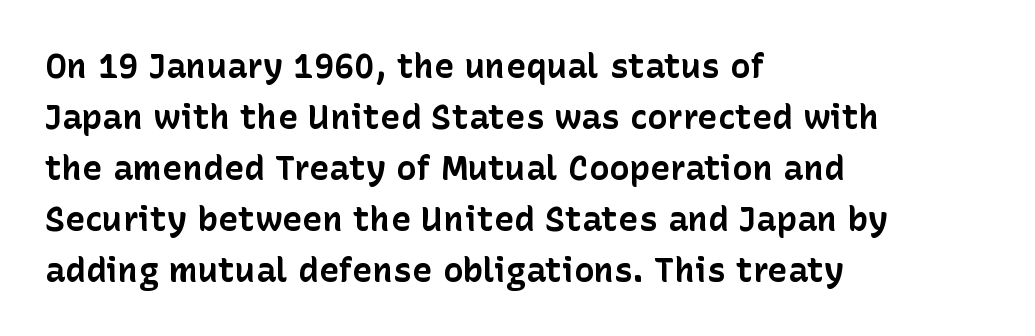
The rendering uses natural spacing where letterforms have individual widths. Nobody touched the tracking dial on this one. The rendering uses a moderate line-height, typical for paragraphs. Heavy-handed strokes throughout: this text is bold.
